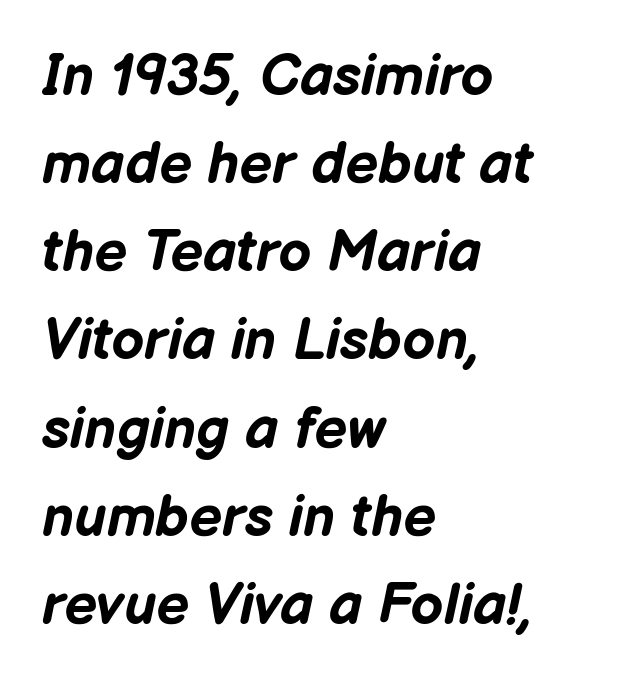
Nobody drew a line under any word here. The rendering applies a slant to the glyphs. I'd describe the lettering as bold — thick and assertive. You could not count columns in this text — the font is proportionally spaced.
